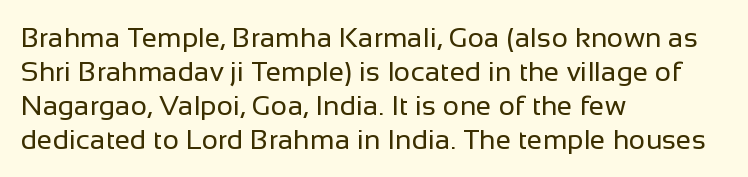
The image shows 28 px regular-weight sans-serif type, upright; set left-aligned, line spacing 1.22x, normal letter spacing, not underlined; low stroke contrast and a medium x-height.
